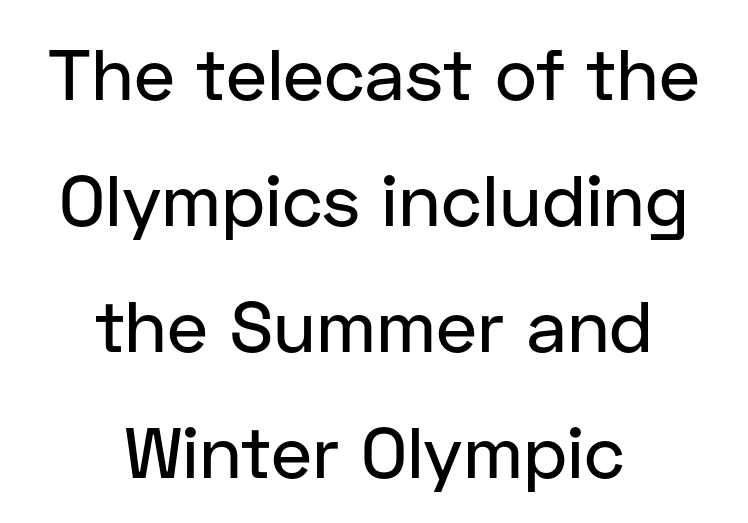
Q: Is the text italic (slanted)? A: No, it is upright.
Q: Is the typeface a serif or a sans-serif typeface? A: Sans-serif.
Q: Is the text underlined? A: No.
Q: How is the paragraph aligned? A: Centered.
Q: Is the spacing between letters normal or unusually wide? A: Normal.
Q: Width (condensed, normal, or wide)? A: Normal.
Q: Stroke contrast? A: Low.
Q: x-height? A: Medium.
Q: Monospaced? A: No.
